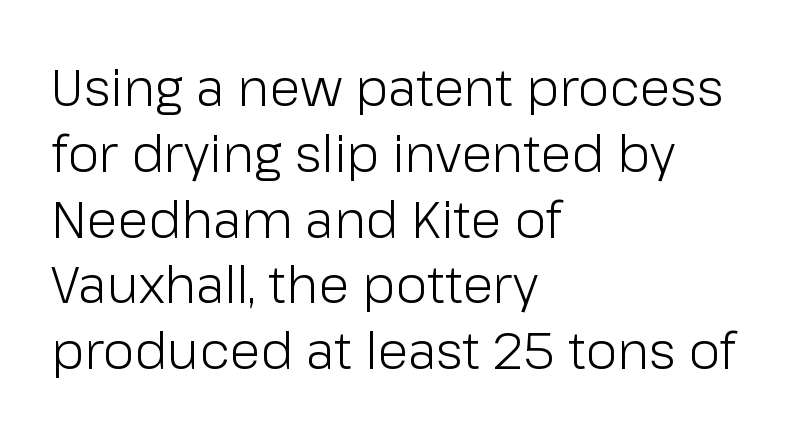
Line starts are locked; line ends wander. The space between consecutive lines is moderate. A typesetter would mark this as roman, not italic. The specimen omits any rule beneath the text block's lines. The type family on display is of the sans-serif kind.
